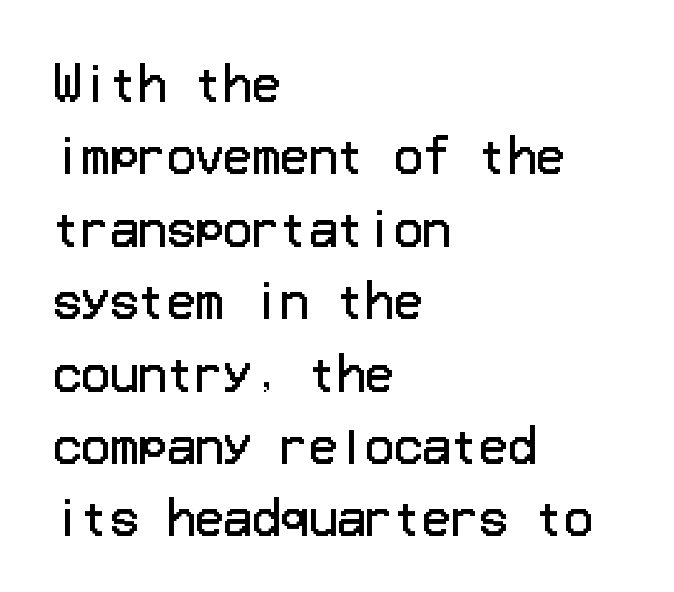
The image shows 47 px regular-weight sans-serif type, upright; set left-aligned, normal line spacing (1.54x), normal letter spacing, not underlined; low stroke contrast and a medium x-height.
